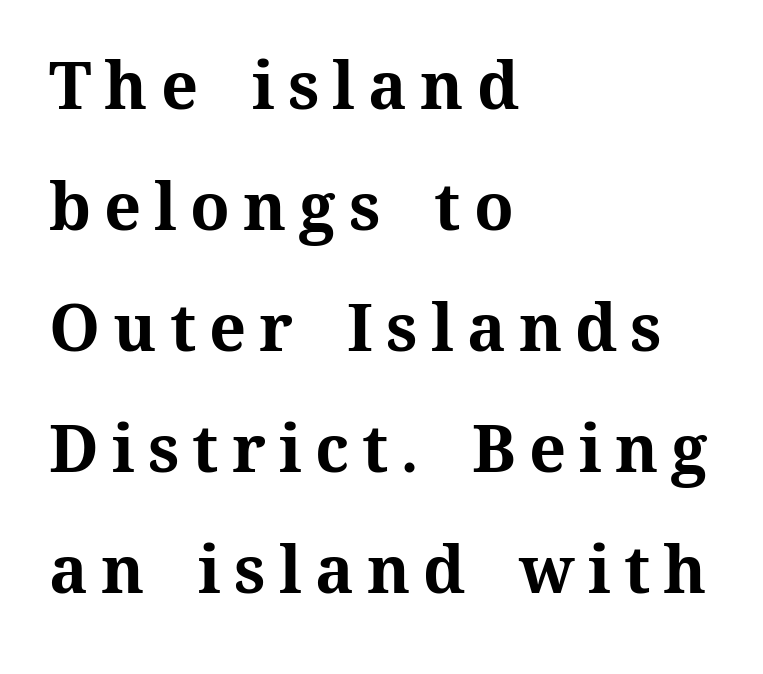
The image shows 65 px bold type, upright; set left-aligned, line spacing 1.86x, unusually wide letter spacing (+0.2 em), not underlined; medium stroke contrast and a medium x-height.
